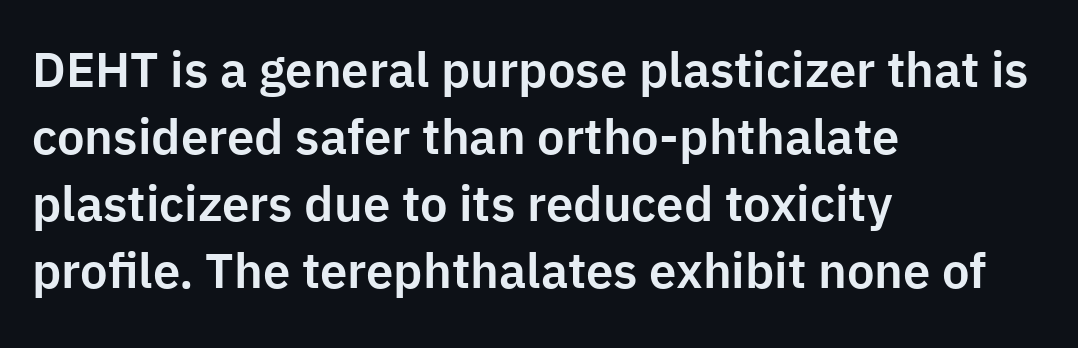
The image shows 49 px sans-serif type, upright; set left-aligned, normal line spacing (1.37x), normal letter spacing, not underlined; low stroke contrast and a medium x-height.
